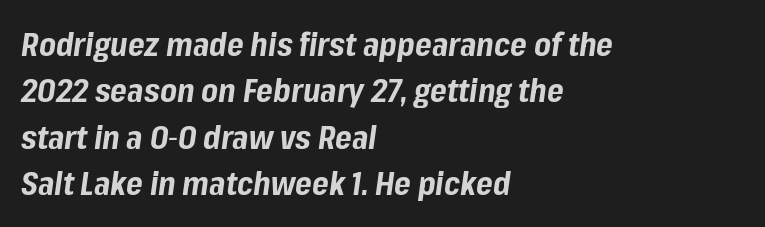
You could call the tracking neutral — neither tight nor loose. Does the lettering tilt? It does — this is italic. Students, observe: this is what conventionally led text looks like. A full-strength bold gives these letters their thick strokes. Character widths vary here, with narrow letters taking less room than wide ones. Each line starts at the same left margin while the right side varies.
